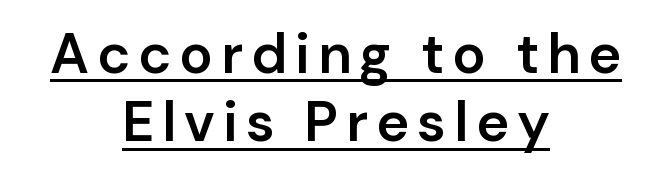
{"serif": "no", "italic": "no", "bold": "semi", "weight": "semibold", "width": "normal", "stroke_contrast": "low", "x_height": "medium", "monospaced": "no", "underline": "yes", "align": "center", "line_spacing_ratio": 1.22, "glyph_px": 56}
